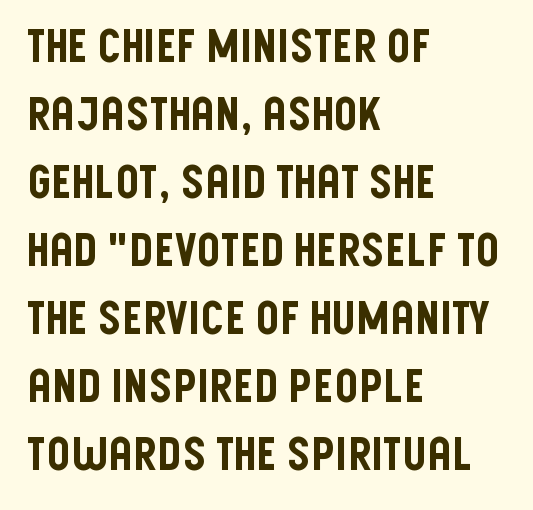
Q: Is the text italic (slanted)? A: No, it is upright.
Q: Is the typeface a serif or a sans-serif typeface? A: Sans-serif.
Q: Is the text underlined? A: No.
Q: How is the paragraph aligned? A: Left-aligned.
Q: Is the spacing between letters normal or unusually wide? A: Normal.
Q: Is the spacing between lines tight, normal or loose? A: Normal.
Q: Width (condensed, normal, or wide)? A: Condensed.
Q: Stroke contrast? A: Low.
Q: x-height? A: Large.
Q: Monospaced? A: No.
